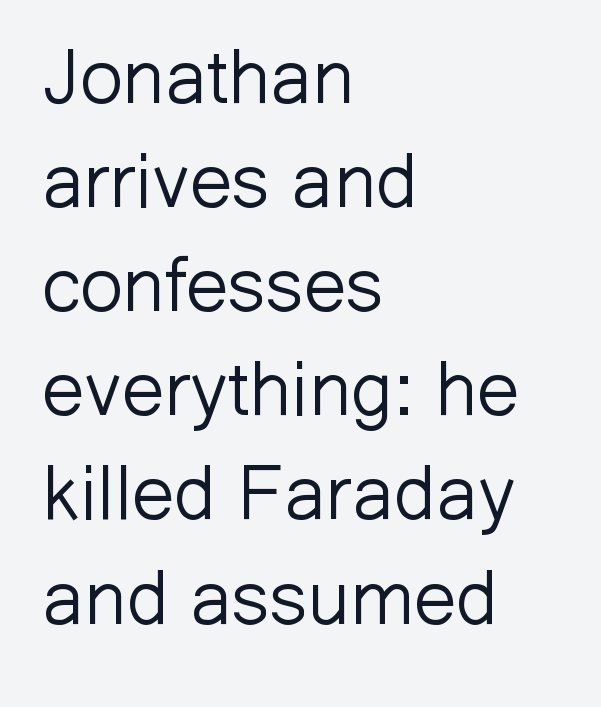
The image shows 76 px light sans-serif type, upright; set left-aligned, normal line spacing (1.37x), normal letter spacing, not underlined; low stroke contrast and a medium x-height.
